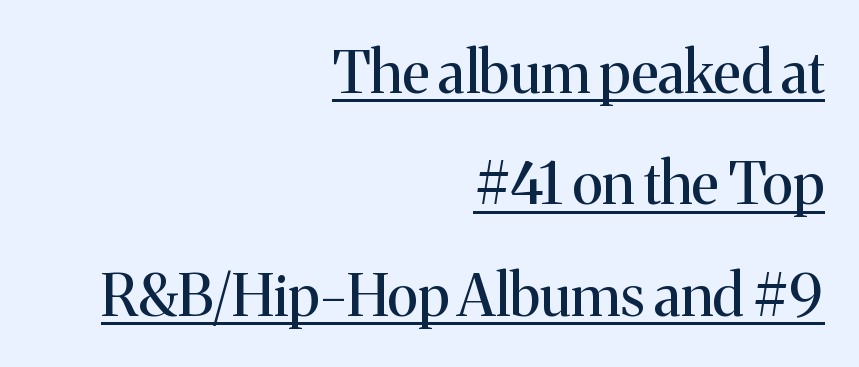
Q: Is the text bold? A: No.
Q: Is the text italic (slanted)? A: No, it is upright.
Q: Is the typeface a serif or a sans-serif typeface? A: Serif.
Q: Is the text underlined? A: Yes.
Q: How is the paragraph aligned? A: Right-aligned.
Q: Is the spacing between letters normal or unusually wide? A: Normal.
Q: Is the spacing between lines tight, normal or loose? A: Loose.
Q: Width (condensed, normal, or wide)? A: Normal.
Q: Stroke contrast? A: Medium.
Q: x-height? A: Medium.
Q: Monospaced? A: No.
